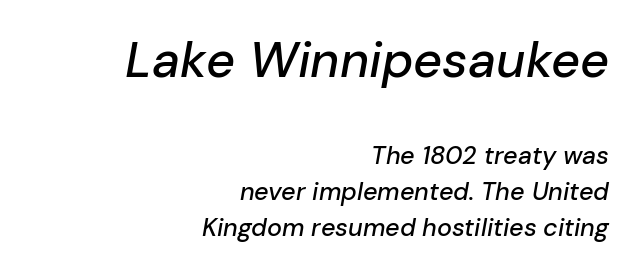
Honestly, the row spacing looks completely unremarkable. The space directly below the letters is spotless. Observe the lean: these are italic letterforms. Horizontal alignment here is rightward, an uncommon choice for prose. Reading top to bottom, the characters get smaller at the block break.
